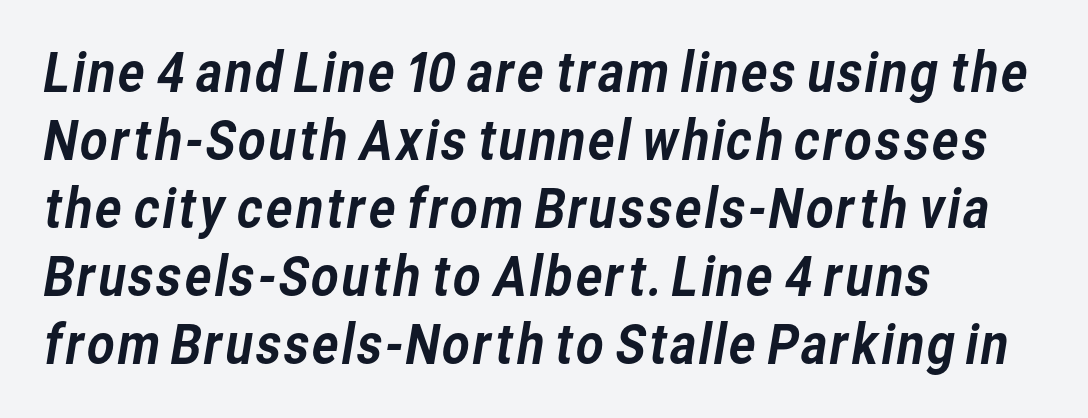
Regular leading. Horizontal alignment here is leftward, the default for most running prose. The gaps between neighbouring characters are ordinary and unremarkable. Observe the absence of serifs on each vertical stroke in this sample. Is this a fixed-width face? No — the glyphs have proportional, varying widths.
